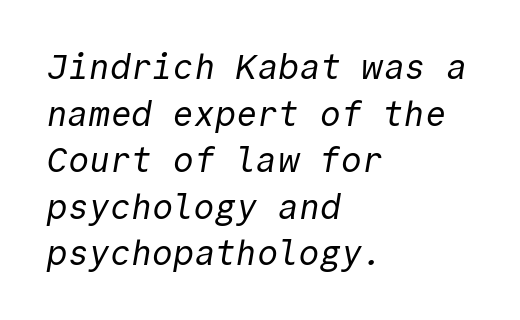
{"serif": "no", "bold": "no", "weight": "regular", "width": "normal", "x_height": "medium", "monospaced": "yes", "underline": "no", "align": "left", "line_spacing": "normal", "line_spacing_ratio": 1.33, "letter_spacing": "normal", "letter_spacing_em": 0.0, "glyph_px": 35}
